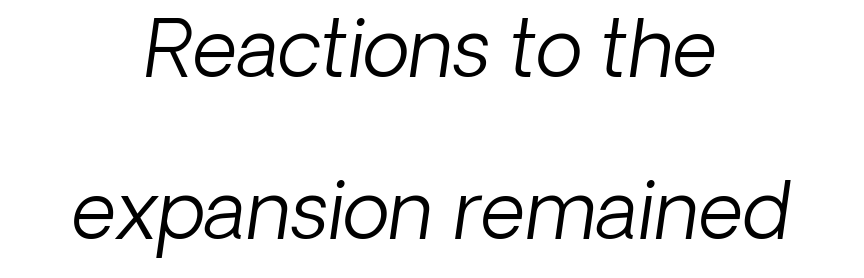
The image shows 78 px light type, italic (leaning right); set centered, loose line spacing (2.08x), normal letter spacing, not underlined; low stroke contrast and a medium x-height.
